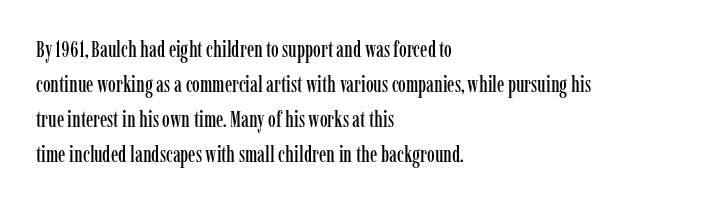
The image shows 22 px text type, upright; set left-aligned, normal line spacing (1.59x), normal letter spacing, not underlined.
